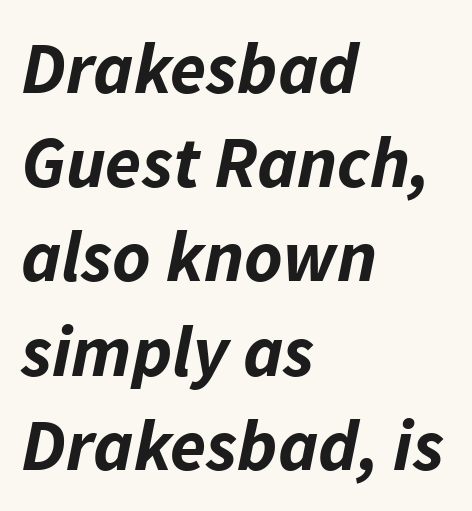
Q: Is the text bold? A: Yes.
Q: Is the text italic (slanted)? A: Yes, it leans right by about 11 degrees.
Q: Is the text underlined? A: No.
Q: How is the paragraph aligned? A: Left-aligned.
Q: Is the spacing between letters normal or unusually wide? A: Normal.
Q: Is the spacing between lines tight, normal or loose? A: Normal.
Q: Width (condensed, normal, or wide)? A: Normal.
Q: Stroke contrast? A: Low.
Q: x-height? A: Medium.
Q: Monospaced? A: No.
